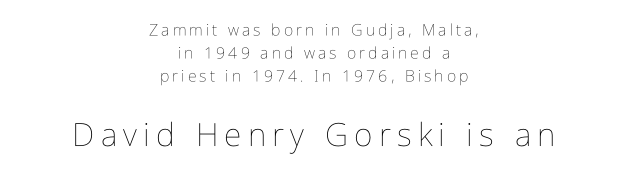
The image shows 32 px thin, condensed type, upright; set centered, normal line spacing (1.45x), not underlined; the second (bottom) block is 2.0x larger; low stroke contrast and a medium x-height.
